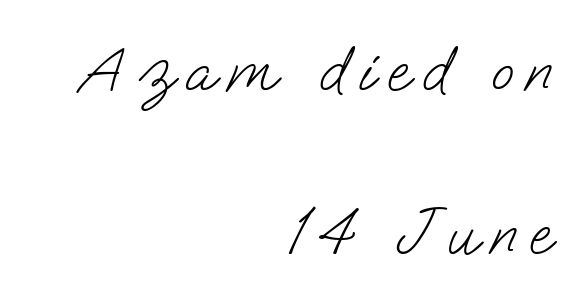
The image shows 66 px light sans-serif type; set right-aligned, loose line spacing (2.47x), not underlined; low stroke contrast and a small x-height.
